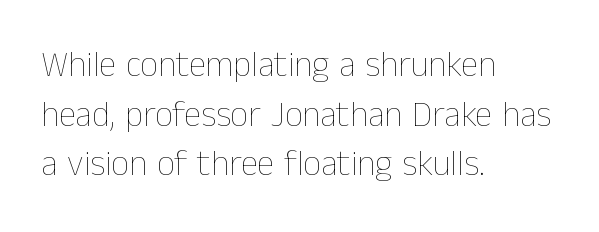
Q: Is the text bold? A: No.
Q: Is the text italic (slanted)? A: No, it is upright.
Q: Is the text underlined? A: No.
Q: How is the paragraph aligned? A: Left-aligned.
Q: Is the spacing between letters normal or unusually wide? A: Normal.
Q: Is the spacing between lines tight, normal or loose? A: Normal.
Q: Width (condensed, normal, or wide)? A: Normal.
Q: Stroke contrast? A: Low.
Q: x-height? A: Medium.
Q: Monospaced? A: No.
